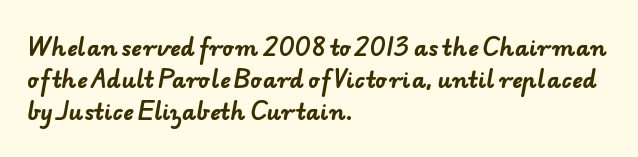
Unmarked baselines from the first word to the last. This rendering leaves character spacing at its baseline value. If you drew a ruler down the left edge, every line would touch it. The rendering uses a bold face; every stroke is thick and dark. Notice how descenders clear the ascenders below comfortably — that's standard leading.
